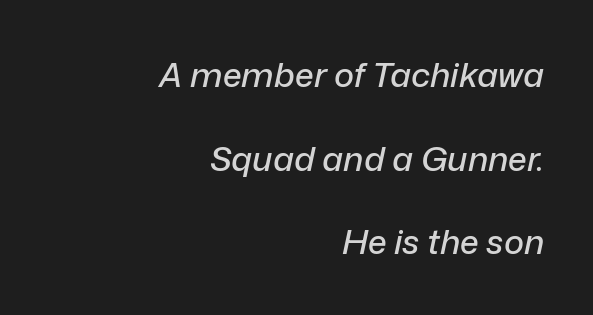
{"italic": "yes", "lean": "right", "slant_degrees": 12, "width": "normal", "stroke_contrast": "low", "x_height": "medium", "monospaced": "no", "underline": "no", "align": "right", "line_spacing": "loose", "line_spacing_ratio": 2.46, "letter_spacing": "normal", "letter_spacing_em": 0.0, "glyph_px": 34}
